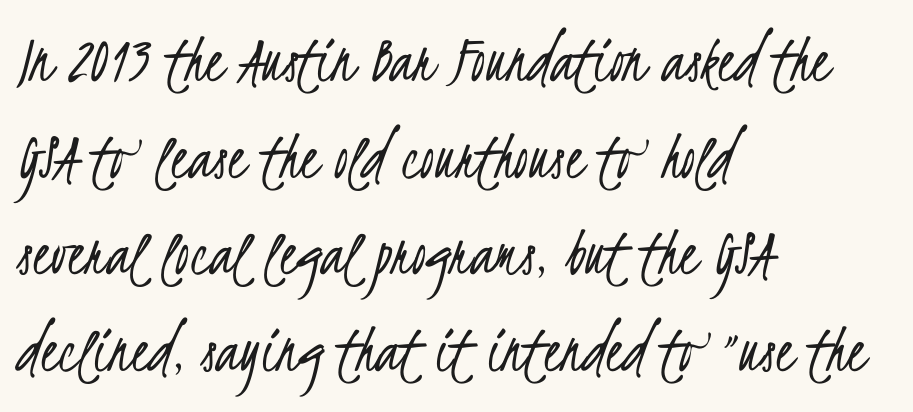
{"serif": "no", "bold": "no", "weight": "light", "width": "condensed", "stroke_contrast": "low", "x_height": "small", "monospaced": "no", "underline": "no", "align": "left", "line_spacing": "normal", "line_spacing_ratio": 1.38, "letter_spacing": "normal", "letter_spacing_em": 0.0, "glyph_px": 70}
